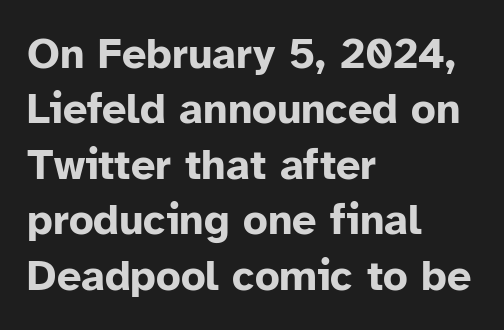
{"serif": "no", "italic": "no", "bold": "yes", "weight": "bold", "width": "normal", "stroke_contrast": "low", "x_height": "medium", "monospaced": "no", "underline": "no", "align": "left", "line_spacing": "normal", "line_spacing_ratio": 1.29, "letter_spacing": "normal", "letter_spacing_em": 0.0, "glyph_px": 43}
